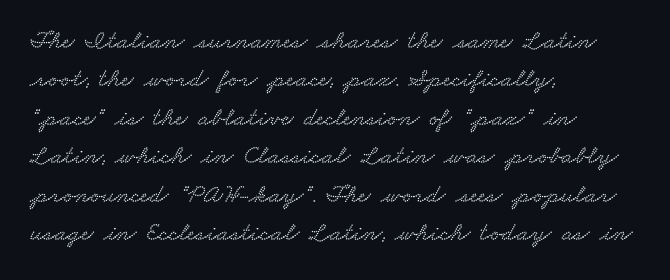
{"underline": "no", "align": "left", "line_spacing": "normal", "line_spacing_ratio": 1.48, "letter_spacing": "normal", "letter_spacing_em": 0.0, "glyph_px": 26}
